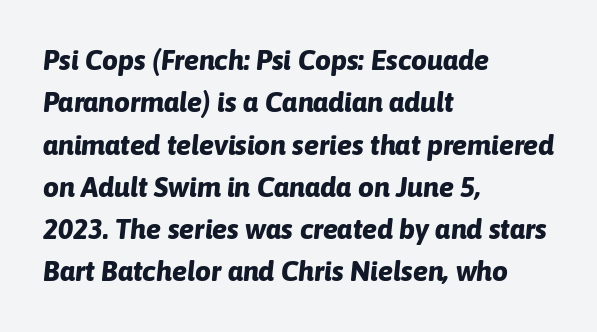
Proportional: the letters do not fall into vertical columns. Here the glyphs are tracked normally, forming tight word shapes. Lines of text with bare space underneath. Reading down the block, your eye returns to a fixed left position each line.
